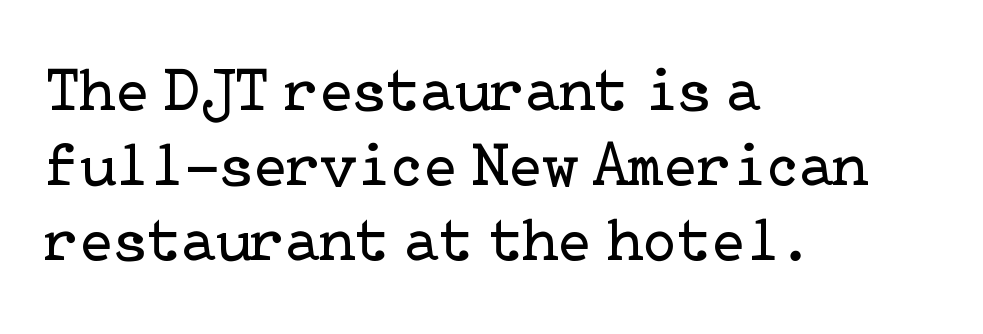
The image shows 62 px regular-weight serif type, upright; set left-aligned, line spacing 1.21x, normal letter spacing, not underlined; low stroke contrast and a medium x-height.
